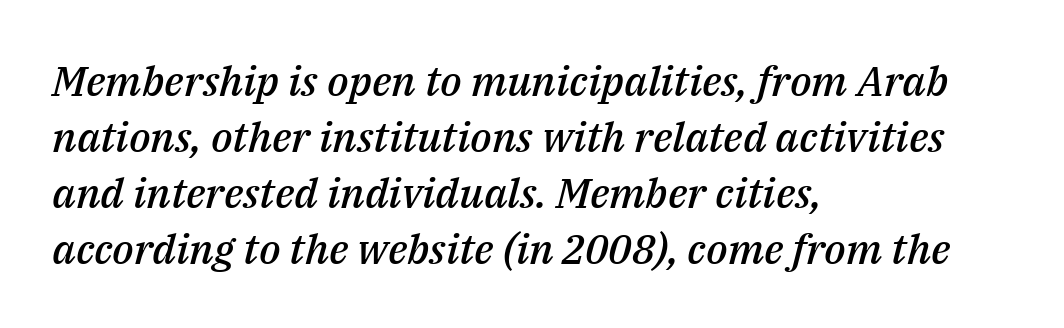
Q: Is the text bold? A: Semi-bold.
Q: Is the text italic (slanted)? A: Yes, it leans right by about 14 degrees.
Q: Is the text underlined? A: No.
Q: How is the paragraph aligned? A: Left-aligned.
Q: Is the spacing between letters normal or unusually wide? A: Normal.
Q: Is the spacing between lines tight, normal or loose? A: Normal.
Q: Width (condensed, normal, or wide)? A: Normal.
Q: Stroke contrast? A: Medium.
Q: x-height? A: Medium.
Q: Monospaced? A: No.
